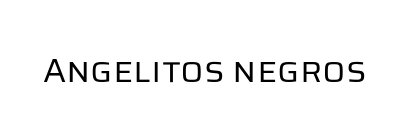
{"serif": "no", "italic": "no", "bold": "no", "weight": "regular", "width": "normal", "stroke_contrast": "low", "x_height": "large", "monospaced": "no", "underline": "no", "letter_spacing": "normal", "letter_spacing_em": 0.0, "glyph_px": 34}
